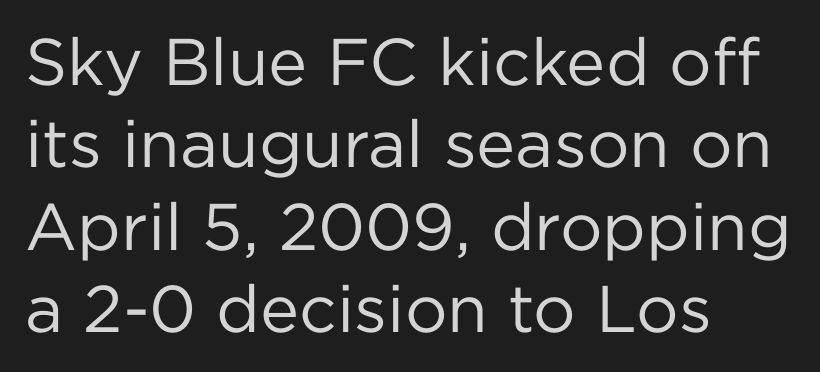
Q: Is the text bold? A: No.
Q: Is the text italic (slanted)? A: No, it is upright.
Q: Is the typeface a serif or a sans-serif typeface? A: Sans-serif.
Q: Is the text underlined? A: No.
Q: How is the paragraph aligned? A: Left-aligned.
Q: Is the spacing between letters normal or unusually wide? A: Normal.
Q: Is the spacing between lines tight, normal or loose? A: Normal.
Q: Width (condensed, normal, or wide)? A: Normal.
Q: Stroke contrast? A: Low.
Q: x-height? A: Medium.
Q: Monospaced? A: No.
